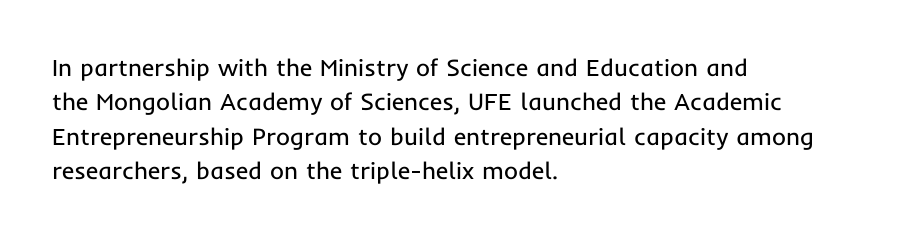
{"italic": "no", "bold": "no", "underline": "no", "align": "left", "line_spacing": "normal", "line_spacing_ratio": 1.43, "letter_spacing": "normal", "letter_spacing_em": 0.0, "glyph_px": 24}
